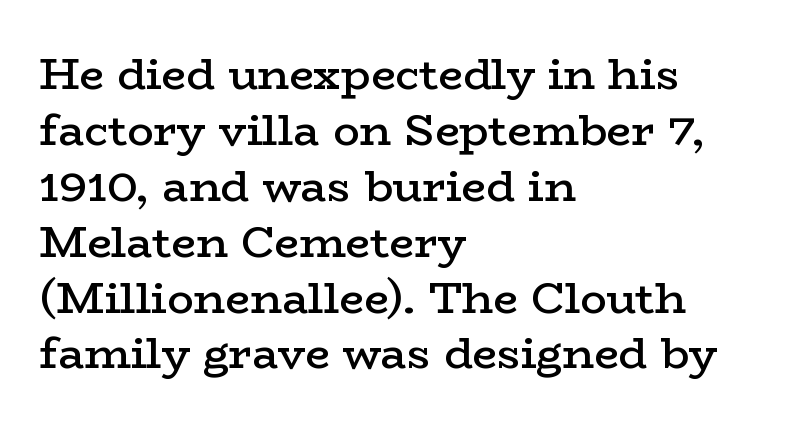
Q: Is the text bold? A: Semi-bold.
Q: Is the text italic (slanted)? A: No, it is upright.
Q: Is the typeface a serif or a sans-serif typeface? A: Serif.
Q: Is the text underlined? A: No.
Q: How is the paragraph aligned? A: Left-aligned.
Q: Is the spacing between letters normal or unusually wide? A: Normal.
Q: Is the spacing between lines tight, normal or loose? A: Normal.
Q: Width (condensed, normal, or wide)? A: Wide.
Q: Stroke contrast? A: Low.
Q: x-height? A: Medium.
Q: Monospaced? A: No.
